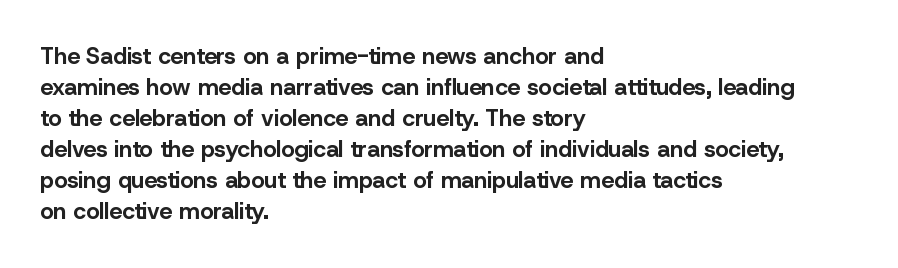
{"italic": "no", "bold": "yes", "underline": "no", "align": "left", "line_spacing": "normal", "line_spacing_ratio": 1.35, "letter_spacing": "normal", "letter_spacing_em": 0.0, "glyph_px": 23}
